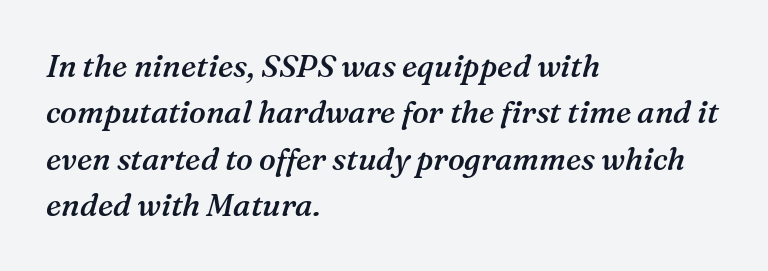
The image shows 31 px semibold serif type, italic (leaning right); set left-aligned, normal line spacing (1.5x), normal letter spacing, not underlined; medium stroke contrast and a medium x-height.
